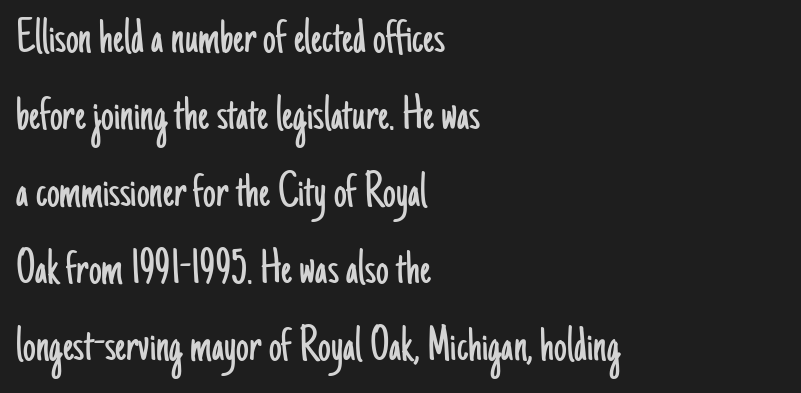
The image shows 51 px light, condensed sans-serif type, upright; set left-aligned, normal line spacing (1.51x), normal letter spacing, not underlined; low stroke contrast and a small x-height.
